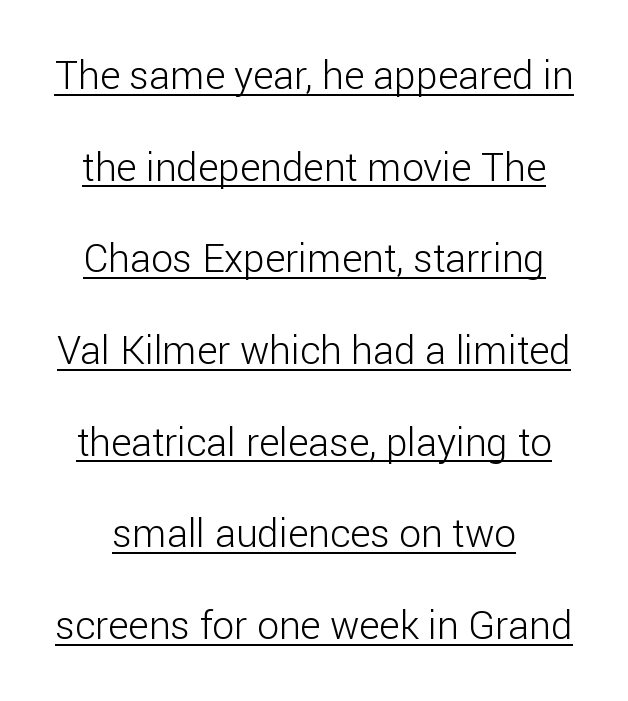
The image shows 39 px light sans-serif type, upright; set loose line spacing (2.35x), normal letter spacing, underlined; low stroke contrast and a medium x-height.
